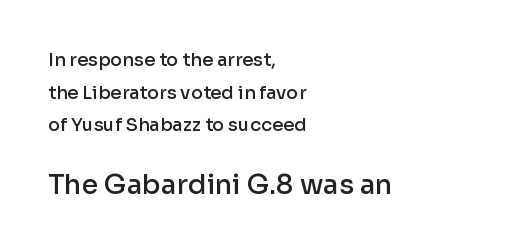
{"italic": "no", "bold": "semi", "underline": "no", "align": "left", "line_spacing_ratio": 1.81, "letter_spacing": "normal", "letter_spacing_em": 0.0, "larger_block": "second", "size_ratio": 1.5, "glyph_px": 27}
